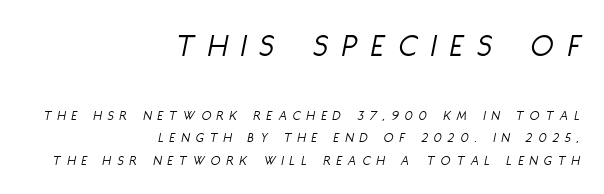
The image shows 33 px light, condensed type, italic (leaning right); set right-aligned, normal line spacing (1.64x), unusually wide letter spacing (+0.44 em), not underlined; the first (top) block is 2.36x larger; low stroke contrast and a large x-height.
